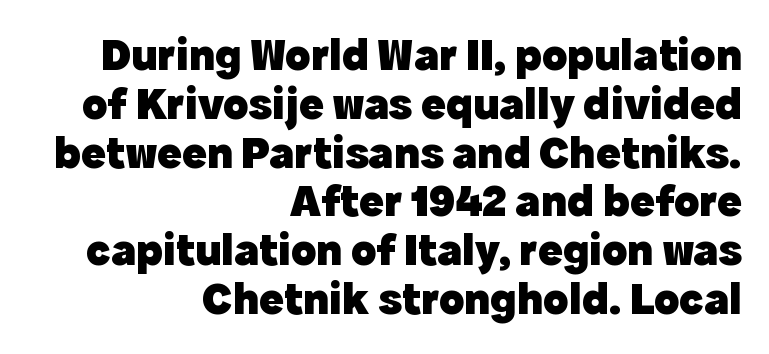
The image shows 46 px heavy sans-serif type, upright; set right-aligned, tight line spacing (1.06x), normal letter spacing, not underlined; a medium x-height.
